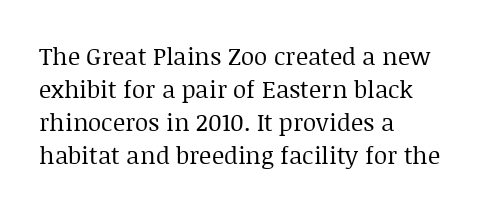
Q: Is the text bold? A: No.
Q: Is the text italic (slanted)? A: No, it is upright.
Q: Is the text underlined? A: No.
Q: How is the paragraph aligned? A: Left-aligned.
Q: Is the spacing between letters normal or unusually wide? A: Normal.
Q: Is the spacing between lines tight, normal or loose? A: Normal.
